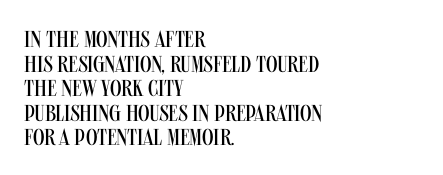
Q: Is the text bold? A: No.
Q: Is the text italic (slanted)? A: No, it is upright.
Q: Is the text underlined? A: No.
Q: How is the paragraph aligned? A: Left-aligned.
Q: Is the spacing between letters normal or unusually wide? A: Normal.
Q: Is the spacing between lines tight, normal or loose? A: Tight.
